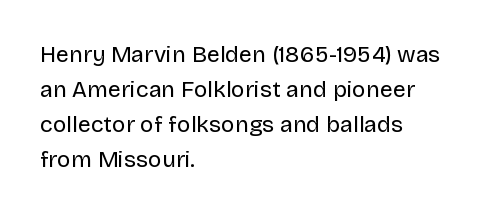
Weight: not bold — regular or lighter. The typesetter chose a ragged-right arrangement here. Each new line begins a customary step beneath the previous one. You could call the tracking neutral — neither tight nor loose. Only glyphs here, with clear space below each row. You can tell it's not italic because the verticals are truly vertical.
